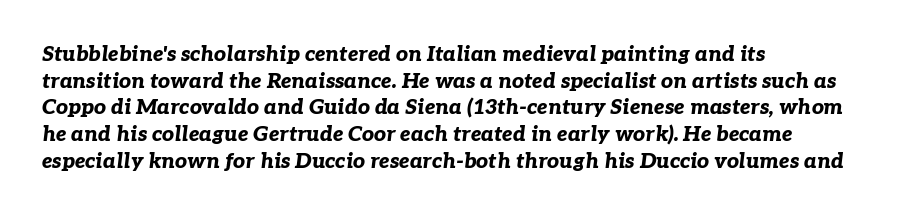
{"italic": "yes", "lean": "right", "slant_degrees": 7, "bold": "yes", "underline": "no", "align": "left", "line_spacing": "normal", "line_spacing_ratio": 1.27, "letter_spacing": "normal", "letter_spacing_em": 0.0, "glyph_px": 21}
